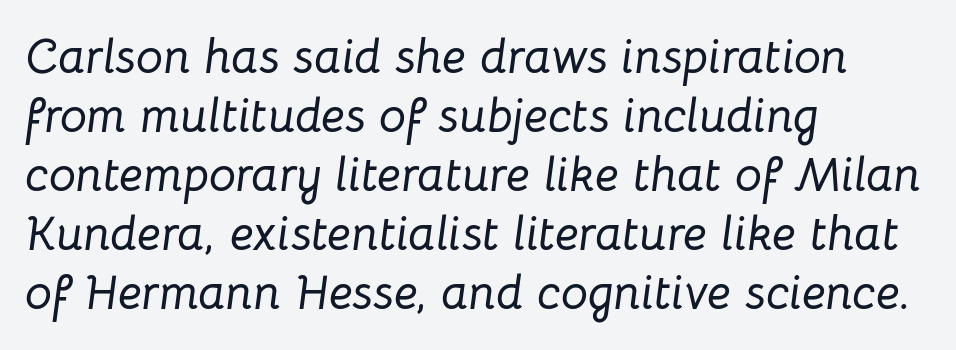
Q: Is the text italic (slanted)? A: Yes, it leans right by about 8 degrees.
Q: Is the text underlined? A: No.
Q: How is the paragraph aligned? A: Left-aligned.
Q: Is the spacing between letters normal or unusually wide? A: Normal.
Q: Width (condensed, normal, or wide)? A: Normal.
Q: Stroke contrast? A: Low.
Q: x-height? A: Medium.
Q: Monospaced? A: No.
